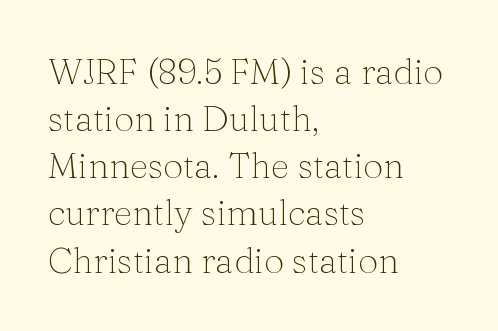
{"serif": "yes", "italic": "no", "bold": "no", "weight": "thin", "width": "normal", "stroke_contrast": "medium", "x_height": "medium", "monospaced": "no", "underline": "no", "align": "left", "line_spacing": "normal", "line_spacing_ratio": 1.31, "letter_spacing": "normal", "letter_spacing_em": 0.0, "glyph_px": 36}
